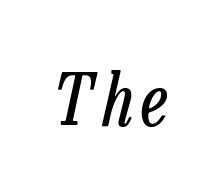
Q: Is the text bold? A: No.
Q: Is the text italic (slanted)? A: Yes, it leans right by about 13 degrees.
Q: Is the text underlined? A: No.
Q: Width (condensed, normal, or wide)? A: Condensed.
Q: Stroke contrast? A: Low.
Q: x-height? A: Medium.
Q: Monospaced? A: No.
